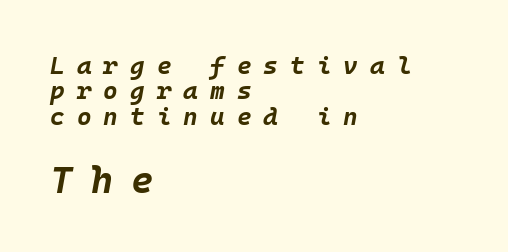
{"italic": "yes", "lean": "right", "slant_degrees": 10, "bold": "yes", "weight": "bold", "width": "normal", "stroke_contrast": "low", "x_height": "large", "monospaced": "yes", "underline": "no", "align": "left", "line_spacing": "tight", "line_spacing_ratio": 1.02, "letter_spacing": "wide", "letter_spacing_em": 0.48, "larger_block": "second", "size_ratio": 1.52, "glyph_px": 38}
